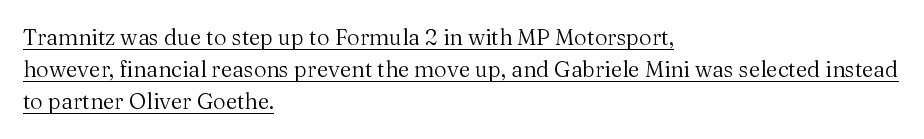
The image shows 22 px text type, upright; set left-aligned, normal line spacing (1.46x), normal letter spacing, underlined.
